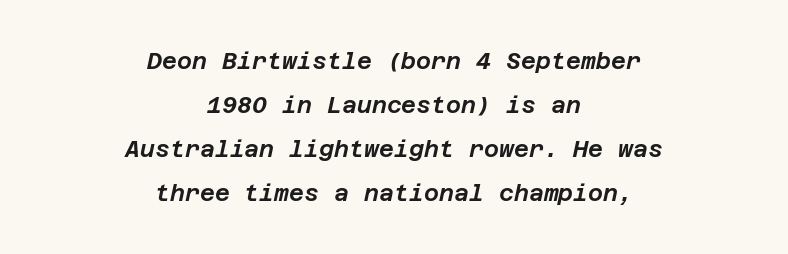
You can tell it's italic because the verticals aren't actually vertical. Widely set lines give the paragraph a tall, airy silhouette. Each row of text sits above clean, open space. The lines in this sample share a center point and differ in where they start and stop. Nobody touched the tracking dial on this one.
